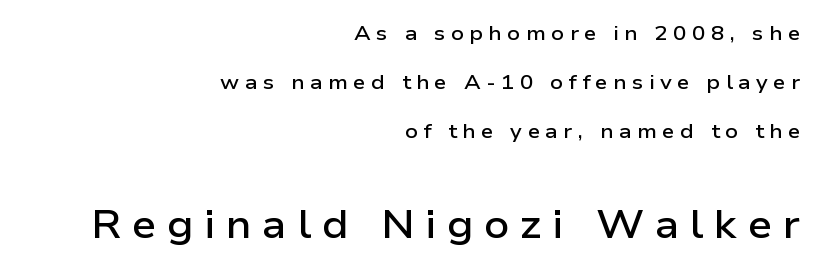
{"serif": "no", "italic": "no", "bold": "semi", "weight": "semibold", "width": "wide", "stroke_contrast": "low", "x_height": "medium", "monospaced": "no", "underline": "no", "align": "right", "line_spacing": "loose", "line_spacing_ratio": 2.46, "letter_spacing": "wide", "letter_spacing_em": 0.27, "larger_block": "second", "size_ratio": 1.95, "glyph_px": 39}
